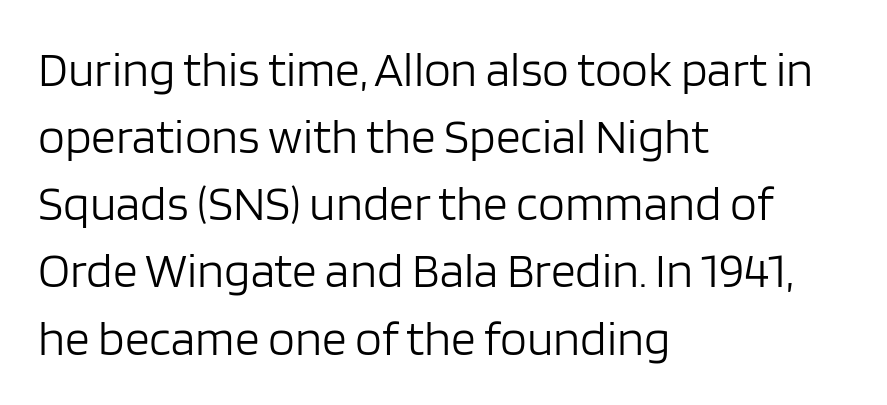
Q: Is the text bold? A: No.
Q: Is the text italic (slanted)? A: No, it is upright.
Q: Is the typeface a serif or a sans-serif typeface? A: Sans-serif.
Q: Is the text underlined? A: No.
Q: How is the paragraph aligned? A: Left-aligned.
Q: Is the spacing between letters normal or unusually wide? A: Normal.
Q: Is the spacing between lines tight, normal or loose? A: Normal.
Q: Width (condensed, normal, or wide)? A: Normal.
Q: Stroke contrast? A: Low.
Q: x-height? A: Large.
Q: Monospaced? A: No.
